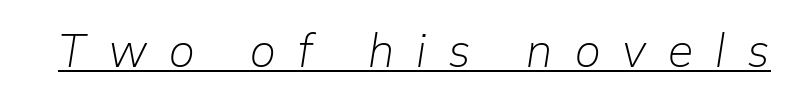
Posture: slanted. Substantial extra tracking has been applied to these lines. Decoration check: the copy is underlined. A light-to-regular cut is what we see here.
